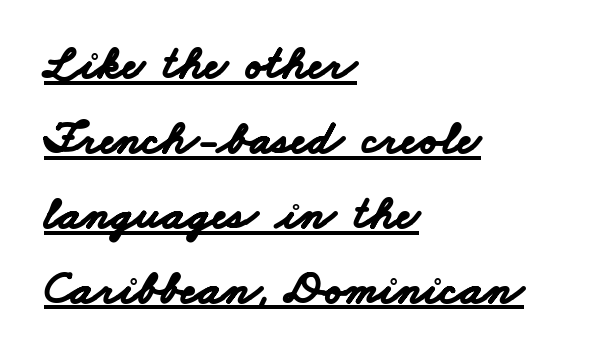
The image shows 48 px bold, wide sans-serif type; set left-aligned, normal line spacing (1.56x), normal letter spacing, underlined; low stroke contrast and a small x-height.
